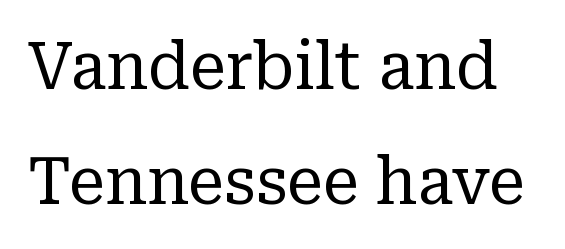
{"serif": "yes", "italic": "no", "bold": "no", "weight": "regular", "width": "normal", "stroke_contrast": "low", "x_height": "medium", "monospaced": "no", "underline": "no", "line_spacing_ratio": 1.77, "letter_spacing": "normal", "letter_spacing_em": 0.0, "glyph_px": 65}
